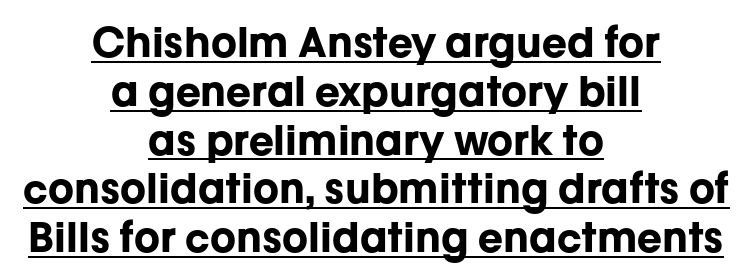
Q: Is the text bold? A: Yes.
Q: Is the text italic (slanted)? A: No, it is upright.
Q: Is the typeface a serif or a sans-serif typeface? A: Sans-serif.
Q: Is the text underlined? A: Yes.
Q: How is the paragraph aligned? A: Centered.
Q: Is the spacing between letters normal or unusually wide? A: Normal.
Q: Width (condensed, normal, or wide)? A: Normal.
Q: Stroke contrast? A: Low.
Q: x-height? A: Medium.
Q: Monospaced? A: No.
